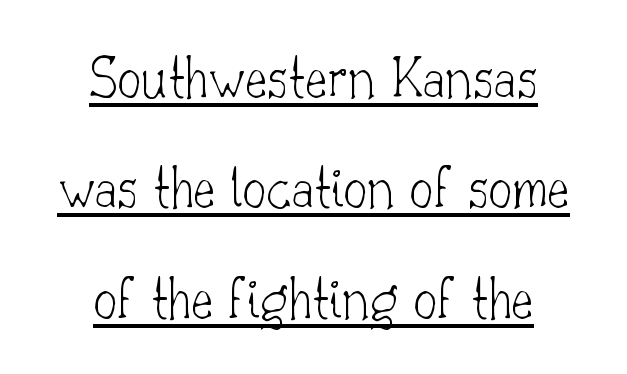
The image shows 60 px thin serif type, upright; set centered, line spacing 1.84x, normal letter spacing, underlined; low stroke contrast and a small x-height.
